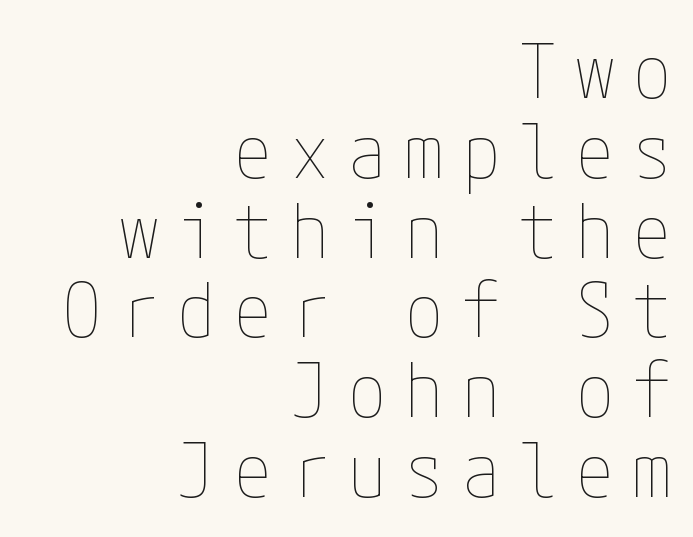
The image shows 76 px thin, condensed type, upright; set right-aligned, tight line spacing (1.05x), unusually wide letter spacing (+0.25 em), not underlined; low stroke contrast and a medium x-height.
